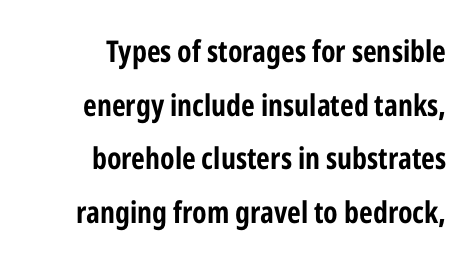
{"serif": "no", "italic": "no", "bold": "yes", "weight": "bold", "width": "condensed", "stroke_contrast": "low", "x_height": "medium", "monospaced": "no", "underline": "no", "align": "right", "line_spacing_ratio": 1.79, "letter_spacing": "normal", "letter_spacing_em": 0.0, "glyph_px": 30}
